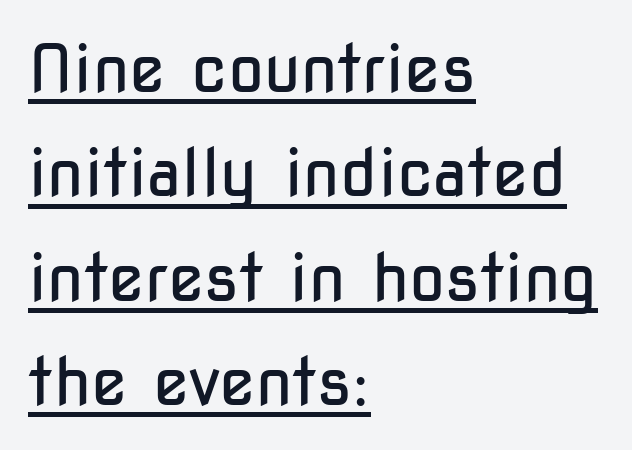
A light-to-regular cut is what we see here. You can tell from the bare stems that sans-serif type was used. Vertically, the passage feels balanced, rows spaced as you'd expect. Short note: letters normally spaced. Does the copy run flush right? No — it runs flush left.
